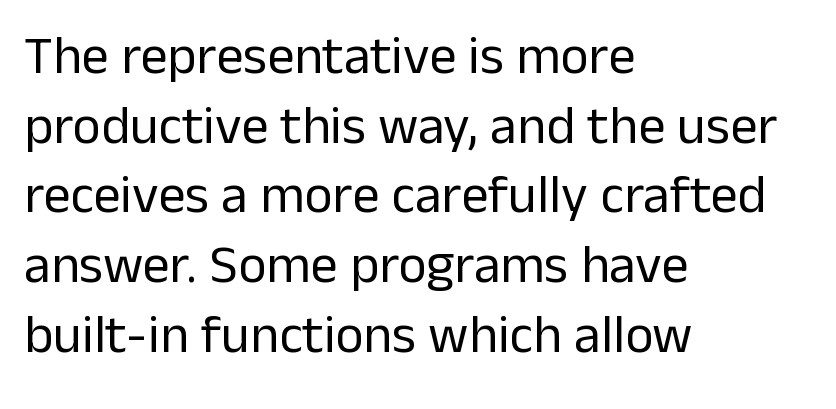
{"serif": "no", "italic": "no", "bold": "no", "weight": "regular", "width": "normal", "stroke_contrast": "low", "x_height": "medium", "monospaced": "no", "underline": "no", "align": "left", "line_spacing": "normal", "line_spacing_ratio": 1.29, "letter_spacing": "normal", "letter_spacing_em": 0.0, "glyph_px": 54}
